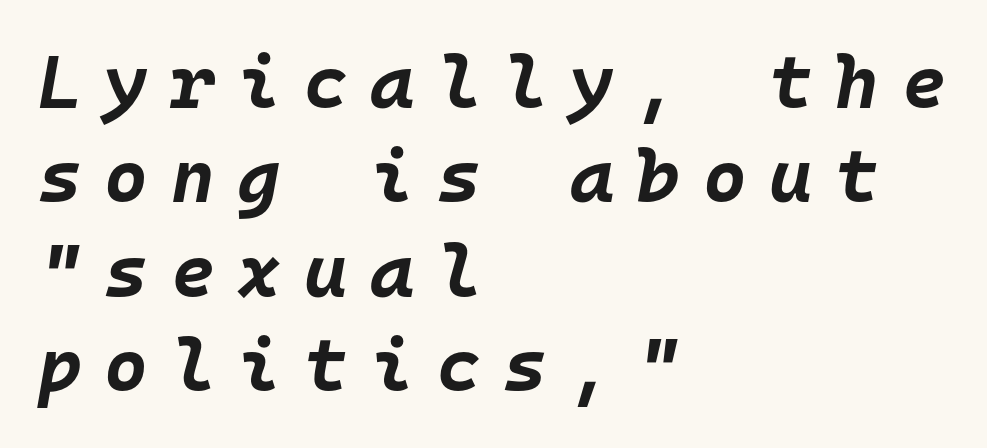
The image shows 75 px bold type, italic (leaning right), monospaced; set left-aligned, normal line spacing (1.26x), unusually wide letter spacing (+0.3 em), not underlined; low stroke contrast and a large x-height.
